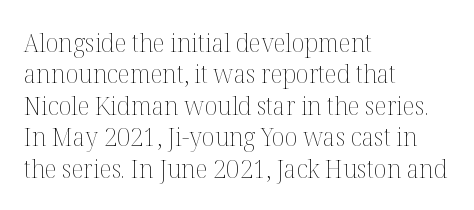
{"italic": "no", "bold": "no", "underline": "no", "align": "left", "line_spacing_ratio": 1.21, "letter_spacing": "normal", "letter_spacing_em": 0.0, "glyph_px": 26}
